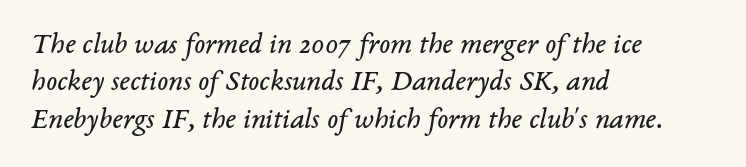
Here the designer chose a conventional face with non-uniform glyph widths. The letters look calm and open, with moderate or lighter stems. What's the leading like? Ordinary, nothing unusual. This rendering leaves character spacing at its baseline value. Underlining? Definitely not there. Every character sits at an angle, as italics do.
